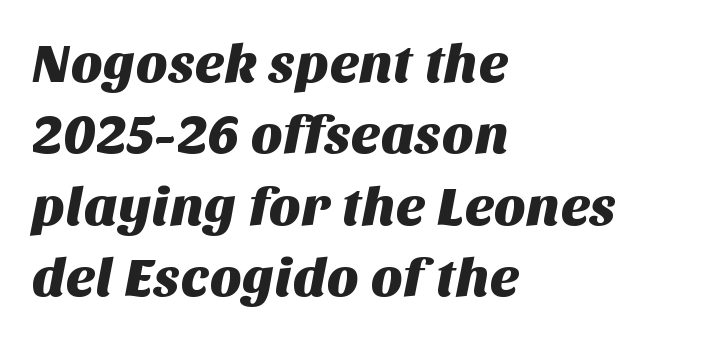
The image shows 55 px sans-serif type; set left-aligned, normal line spacing (1.3x), normal letter spacing, not underlined; medium stroke contrast and a large x-height.
